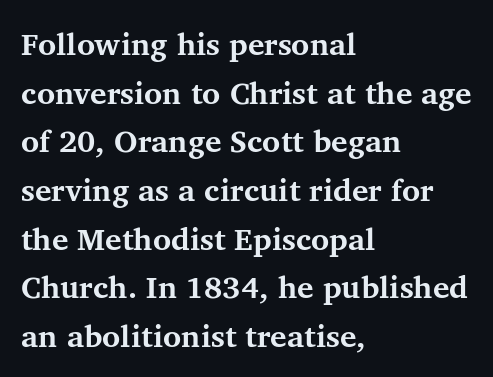
The image shows 31 px bold serif type, upright; set left-aligned, normal line spacing (1.57x), normal letter spacing, not underlined; medium stroke contrast and a medium x-height.
